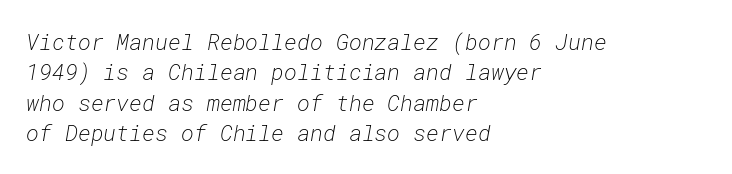
No chunkiness to these letters — they're not bold. Notice how the passage keeps a crisp vertical edge on the left only. Does the lettering tilt? It does — this is italic. Students, observe: this is what conventionally led text looks like. Here the glyphs are tracked normally, forming tight word shapes.
